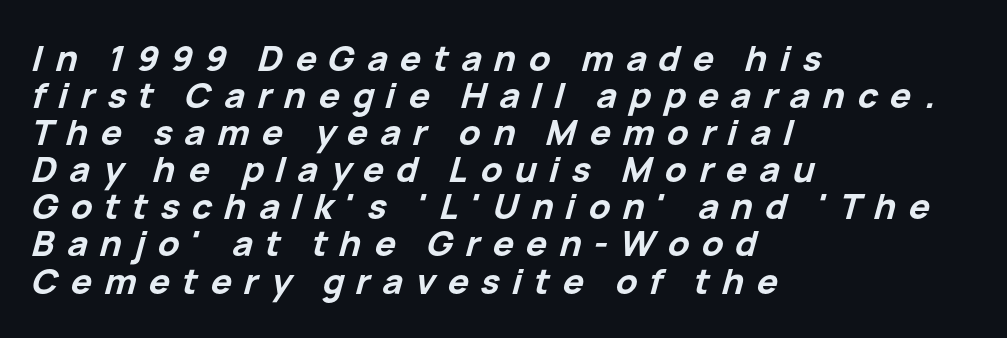
The image shows 35 px bold type, italic (leaning right); set left-aligned, tight line spacing (1.06x), unusually wide letter spacing (+0.35 em), not underlined; low stroke contrast and a medium x-height.
